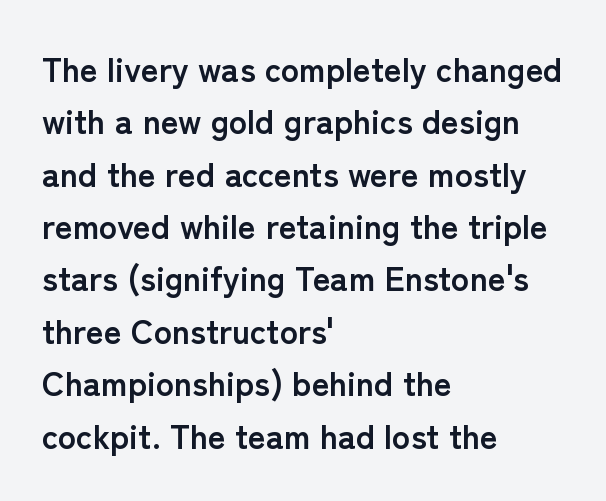
{"serif": "no", "italic": "no", "bold": "yes", "weight": "semibold", "width": "normal", "stroke_contrast": "low", "x_height": "medium", "monospaced": "no", "underline": "no", "align": "left", "line_spacing": "normal", "line_spacing_ratio": 1.54, "letter_spacing": "normal", "letter_spacing_em": 0.0, "glyph_px": 34}
